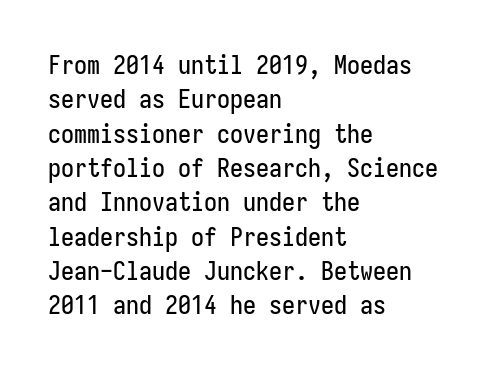
Here the glyphs are tracked normally, forming tight word shapes. Notice how the passage keeps a crisp vertical edge on the left only. A normal amount of white space separates one row of letters from the next. The string is rendered with underlining switched off.
